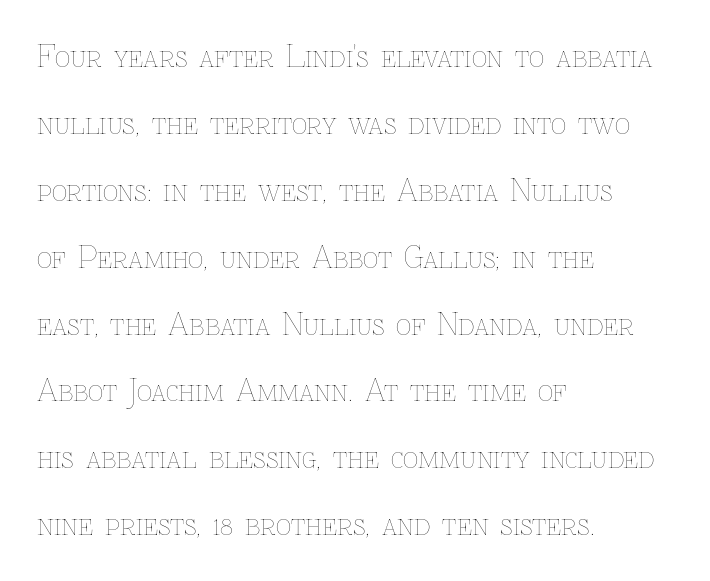
Compared with a centered layout, this one pins lines to the left instead. Heaviness? Minimal to ordinary, like unemphasized prose. The face used here is proportionally spaced, like ordinary book or web type. Descenders are the only things crossing below the line. Line spacing here is loose. Tracking here is standard; glyphs follow each other at the usual distance.
